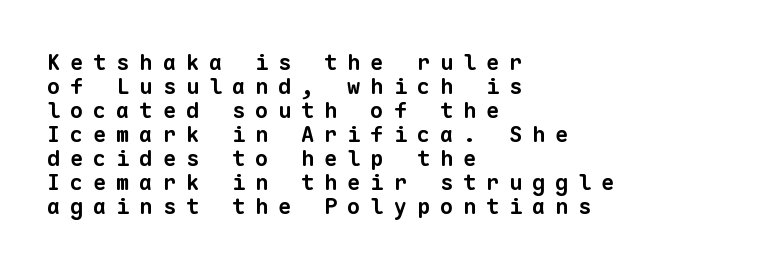
The image shows 22 px bold type; set left-aligned, tight line spacing (1.09x), unusually wide letter spacing (+0.45 em), not underlined.
